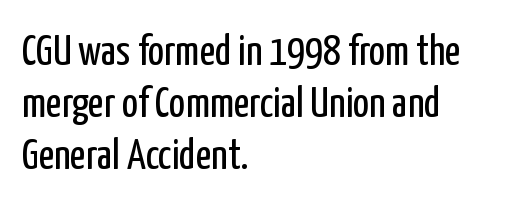
{"serif": "no", "italic": "no", "bold": "no", "weight": "regular", "width": "condensed", "stroke_contrast": "low", "x_height": "medium", "monospaced": "no", "underline": "no", "align": "left", "line_spacing_ratio": 1.21, "letter_spacing": "normal", "letter_spacing_em": 0.0, "glyph_px": 43}
